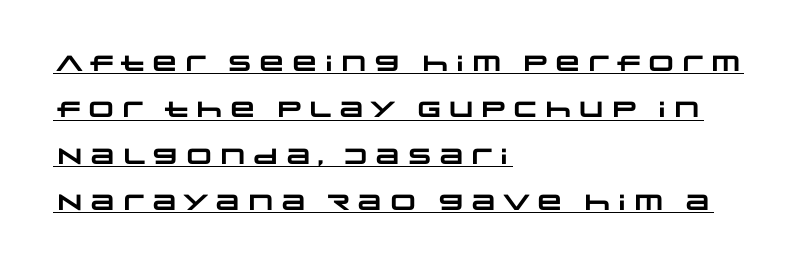
{"bold": "yes", "underline": "yes", "align": "left", "line_spacing": "loose", "line_spacing_ratio": 2.11, "letter_spacing": "normal", "letter_spacing_em": 0.0, "glyph_px": 22}
